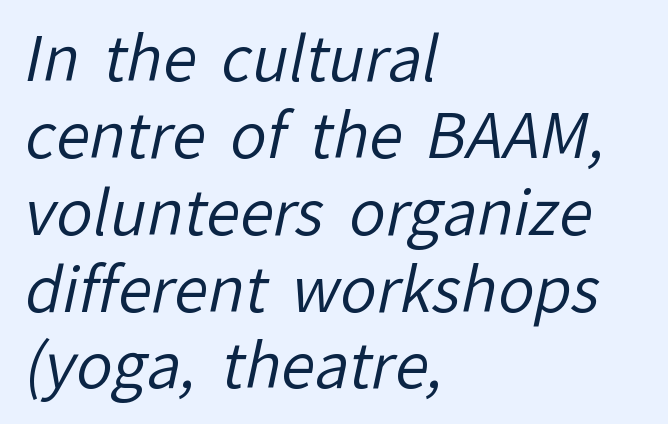
Q: Is the text bold? A: No.
Q: Is the typeface a serif or a sans-serif typeface? A: Sans-serif.
Q: Is the text underlined? A: No.
Q: How is the paragraph aligned? A: Left-aligned.
Q: Is the spacing between letters normal or unusually wide? A: Normal.
Q: Is the spacing between lines tight, normal or loose? A: Normal.
Q: Width (condensed, normal, or wide)? A: Normal.
Q: Stroke contrast? A: Low.
Q: x-height? A: Medium.
Q: Monospaced? A: No.
